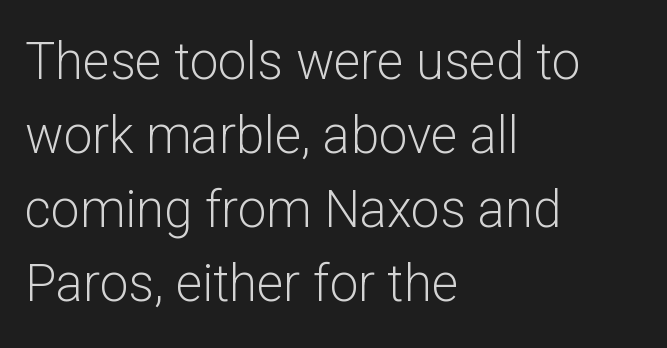
The image shows 51 px light sans-serif type, upright; set left-aligned, normal line spacing (1.45x), normal letter spacing, not underlined; low stroke contrast and a medium x-height.
